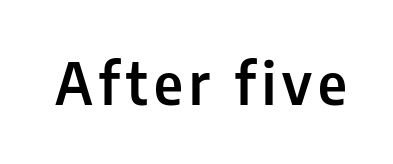
The image shows 57 px condensed sans-serif type, upright; set not underlined; low stroke contrast and a medium x-height.
